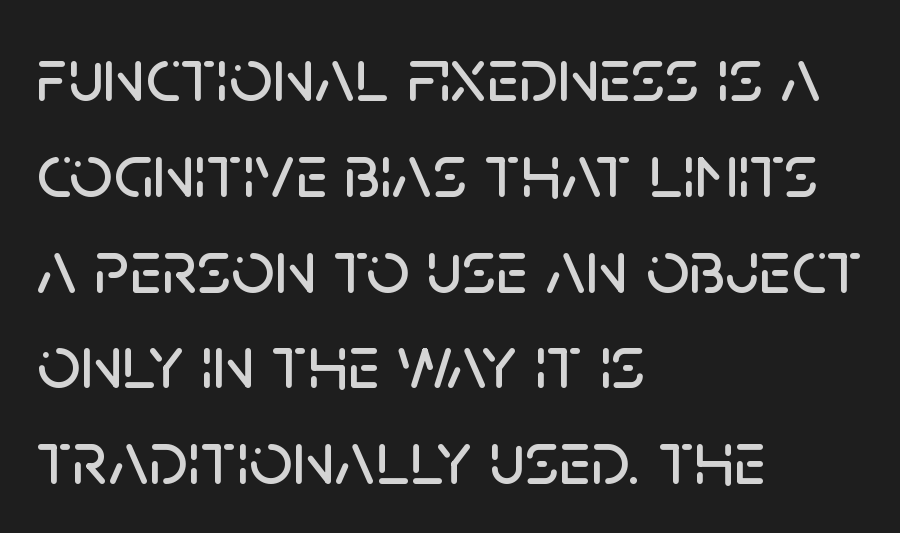
Q: Is the text italic (slanted)? A: No, it is upright.
Q: Is the typeface a serif or a sans-serif typeface? A: Sans-serif.
Q: Is the text underlined? A: No.
Q: How is the paragraph aligned? A: Left-aligned.
Q: Is the spacing between letters normal or unusually wide? A: Normal.
Q: Is the spacing between lines tight, normal or loose? A: Normal.
Q: Width (condensed, normal, or wide)? A: Normal.
Q: Stroke contrast? A: Low.
Q: x-height? A: Large.
Q: Monospaced? A: No.
